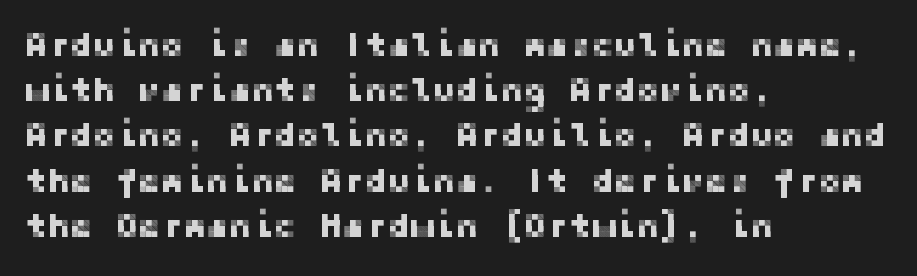
This is the regular roman posture of the typeface. Check the space under the baseline: it is left empty. This sample keeps an unexceptional amount of space between lines. If you drew a ruler down the left edge, every line would touch it.
